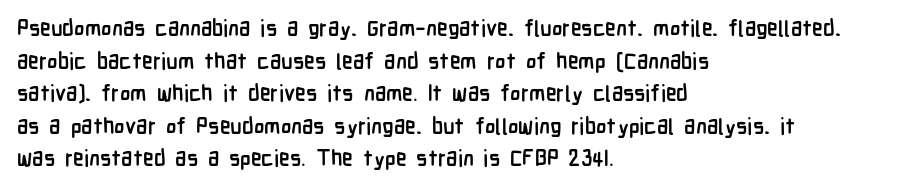
Q: Is the text bold? A: Yes.
Q: Is the text italic (slanted)? A: No, it is upright.
Q: Is the text underlined? A: No.
Q: How is the paragraph aligned? A: Left-aligned.
Q: Is the spacing between letters normal or unusually wide? A: Normal.
Q: Is the spacing between lines tight, normal or loose? A: Normal.
